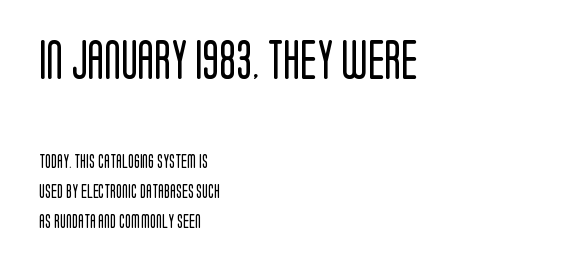
{"serif": "no", "italic": "no", "bold": "no", "weight": "regular", "width": "condensed", "stroke_contrast": "low", "x_height": "large", "monospaced": "no", "underline": "no", "align": "left", "line_spacing": "loose", "line_spacing_ratio": 2.13, "letter_spacing": "normal", "letter_spacing_em": 0.0, "larger_block": "first", "size_ratio": 2.79, "glyph_px": 39}
